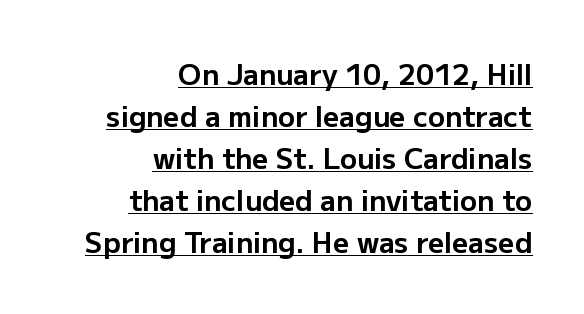
{"serif": "no", "italic": "no", "bold": "yes", "weight": "bold", "width": "normal", "stroke_contrast": "low", "x_height": "medium", "monospaced": "no", "underline": "yes", "align": "right", "line_spacing": "normal", "line_spacing_ratio": 1.5, "letter_spacing": "normal", "letter_spacing_em": 0.0, "glyph_px": 28}
